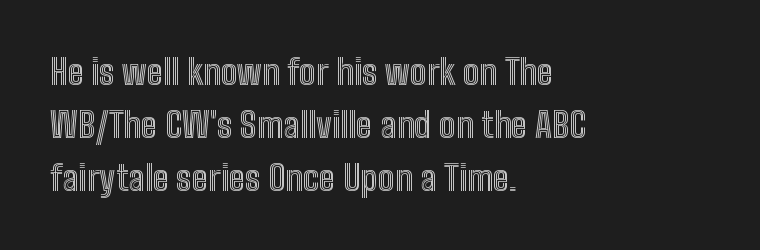
{"italic": "no", "width": "condensed", "x_height": "medium", "monospaced": "no", "underline": "no", "align": "left", "line_spacing": "normal", "line_spacing_ratio": 1.52, "letter_spacing": "normal", "letter_spacing_em": 0.0, "glyph_px": 35}
